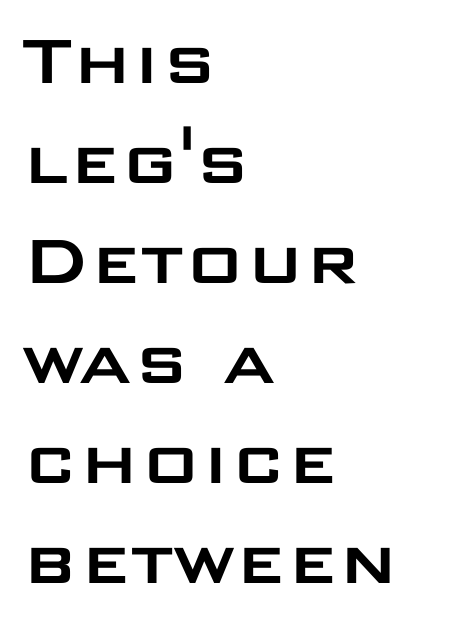
{"serif": "no", "italic": "no", "width": "wide", "stroke_contrast": "low", "x_height": "large", "monospaced": "no", "underline": "no", "align": "left", "line_spacing": "normal", "line_spacing_ratio": 1.25, "letter_spacing": "normal", "letter_spacing_em": 0.0, "glyph_px": 80}
